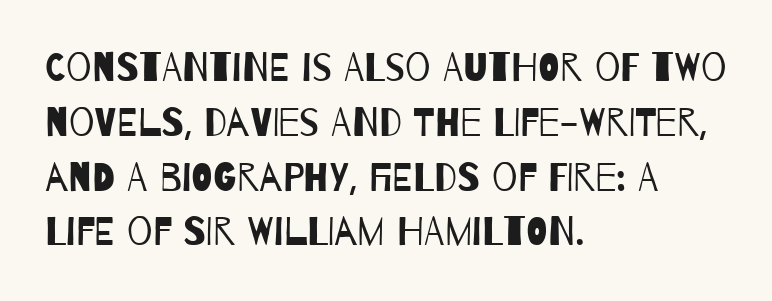
A typesetter would label this face a sans. Stems here are at most as thick as an everyday book face. Proportional: the letters do not fall into vertical columns. Letter spacing: default. Successive baselines arrive at the customary interval. This rendering uses left alignment, leaving the right contour irregular.
